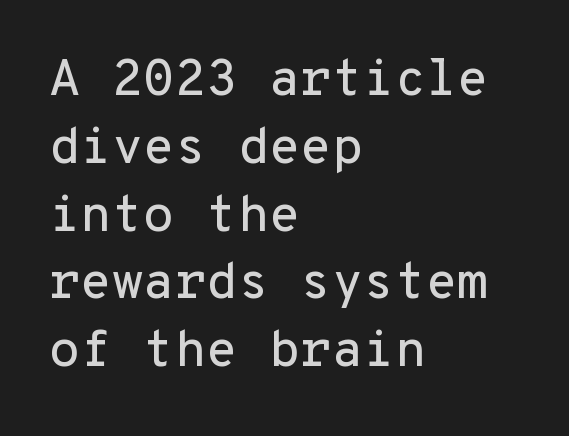
The image shows 51 px sans-serif type, upright, monospaced; set left-aligned, normal line spacing (1.33x), normal letter spacing, not underlined; low stroke contrast and a medium x-height.
